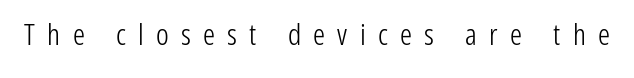
{"serif": "no", "italic": "no", "bold": "no", "weight": "light", "width": "condensed", "stroke_contrast": "low", "x_height": "medium", "monospaced": "no", "underline": "no", "letter_spacing": "wide", "letter_spacing_em": 0.41, "glyph_px": 30}
